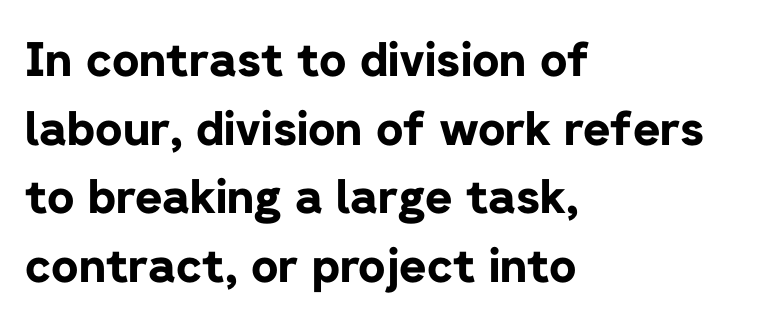
The image shows 47 px bold sans-serif type, upright; set left-aligned, normal line spacing (1.46x), normal letter spacing, not underlined; low stroke contrast and a medium x-height.
